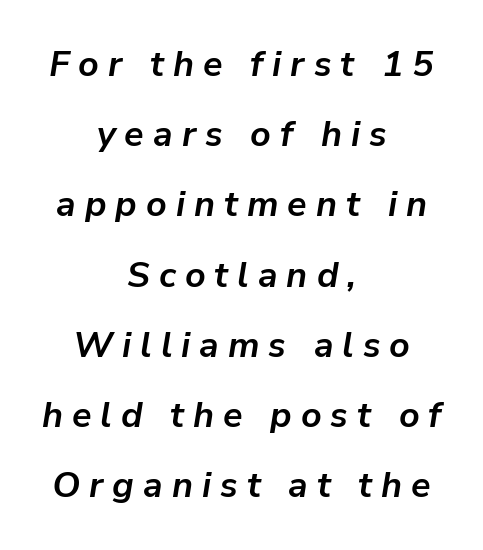
The image shows 36 px semibold type, italic (leaning right); set centered, loose line spacing (1.95x), unusually wide letter spacing (+0.25 em), not underlined; low stroke contrast and a medium x-height.
